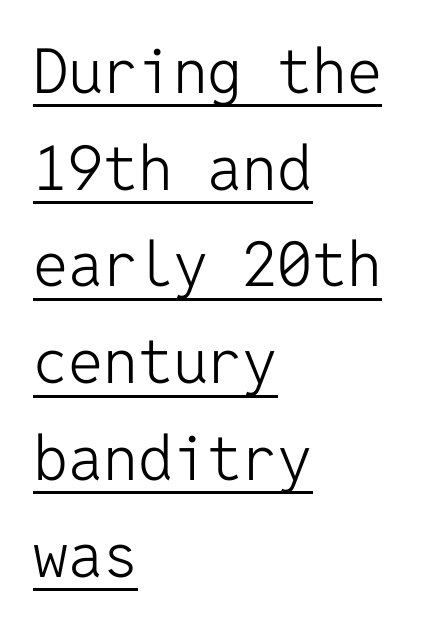
A typesetter would call this zero additional tracking. The glyphs are accompanied by a horizontal stroke just below them. Leading matches the norm, producing a regular column. Is there any slant? The stems are plumb. The rag falls on the right side of this text block.
